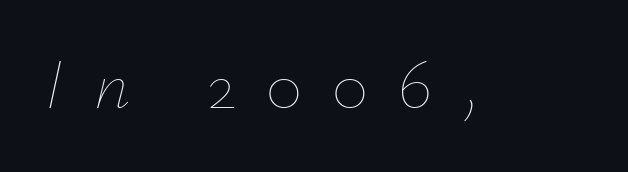
{"italic": "yes", "lean": "right", "slant_degrees": 12, "bold": "no", "weight": "thin", "width": "normal", "stroke_contrast": "low", "x_height": "small", "monospaced": "no", "underline": "no", "letter_spacing": "wide", "letter_spacing_em": 0.43, "glyph_px": 71}
